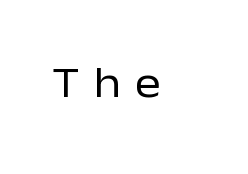
This sample has the flowing, uneven cadence of proportional lettering. Serif or sans? Sans — the stroke terminals are bare. The space beneath each line is pristine and unruled. Italic? Not at all — the glyphs are vertical. Inter-character spacing is expanded well beyond the font's built-in metrics.
